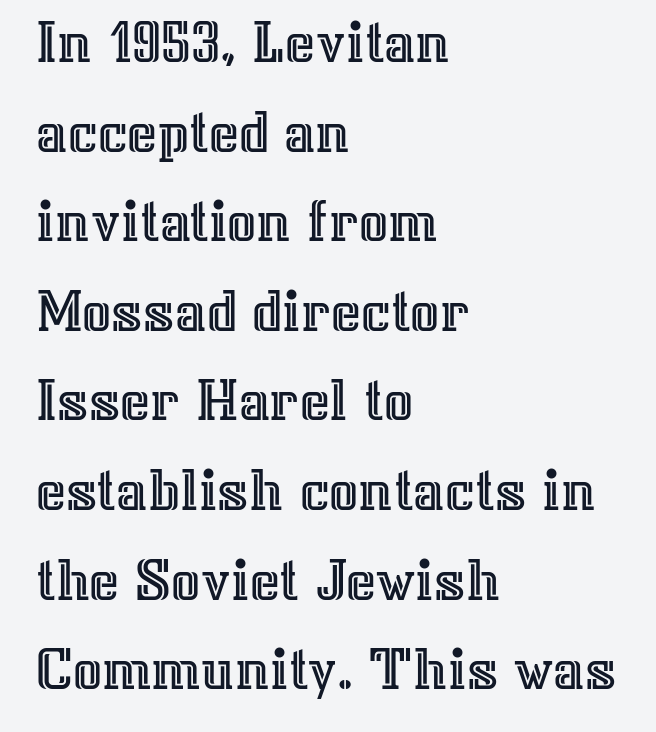
This rendering leaves character spacing at its baseline value. Looks like regular typesetting: each glyph gets only the width it needs. The passage shown stacks its lines at a standard gap. The foot of each line stays bare and open. This rendering uses left alignment, leaving the right contour irregular.
